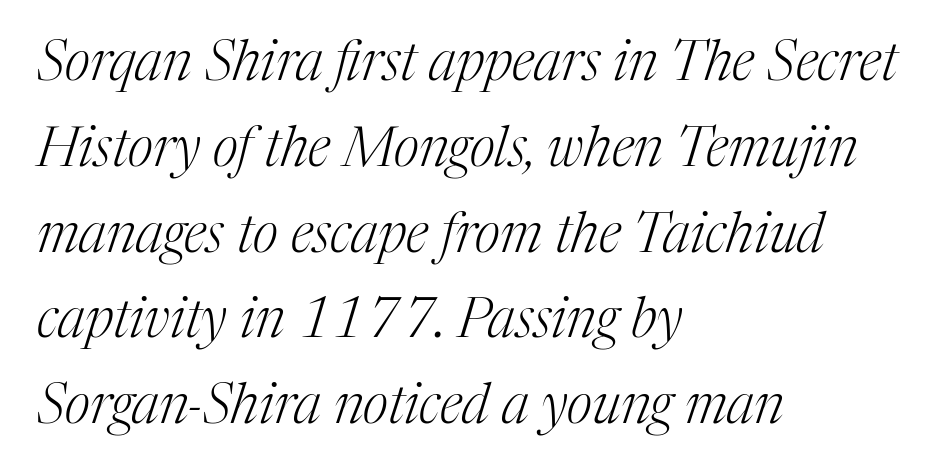
Vertical stems look standard width or narrower in stroke. The ragged edge is on the right, which tells us the setting is flush left. Note the varied advance widths — an 'i' is clearly narrower than an 'm'. Whoever set this chose a conventional vertical rhythm. No word sits above an underline. You can tell from the footed stems that serif type was used.
